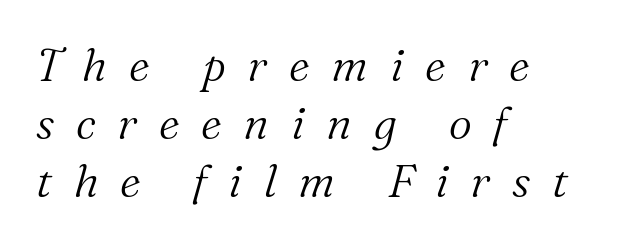
The image shows 45 px light serif type, italic (leaning right); set left-aligned, normal line spacing (1.29x), unusually wide letter spacing (+0.48 em), not underlined; medium stroke contrast and a medium x-height.
